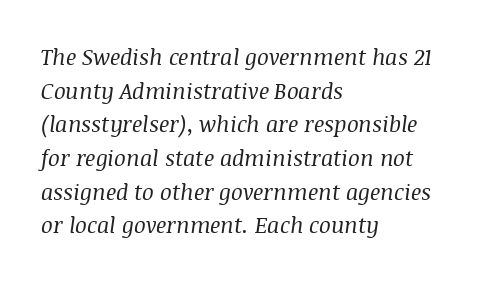
Q: Is the text bold? A: No.
Q: Is the text italic (slanted)? A: Yes, it leans right by about 8 degrees.
Q: Is the text underlined? A: No.
Q: How is the paragraph aligned? A: Left-aligned.
Q: Is the spacing between letters normal or unusually wide? A: Normal.
Q: Is the spacing between lines tight, normal or loose? A: Normal.
